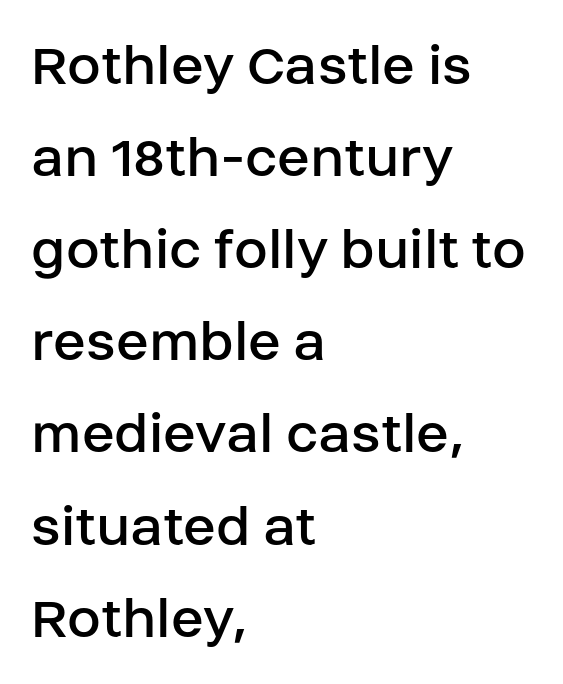
Q: Is the text bold? A: No.
Q: Is the text italic (slanted)? A: No, it is upright.
Q: Is the typeface a serif or a sans-serif typeface? A: Sans-serif.
Q: Is the text underlined? A: No.
Q: How is the paragraph aligned? A: Left-aligned.
Q: Is the spacing between letters normal or unusually wide? A: Normal.
Q: Is the spacing between lines tight, normal or loose? A: Normal.
Q: Width (condensed, normal, or wide)? A: Normal.
Q: Stroke contrast? A: Low.
Q: x-height? A: Large.
Q: Monospaced? A: No.
